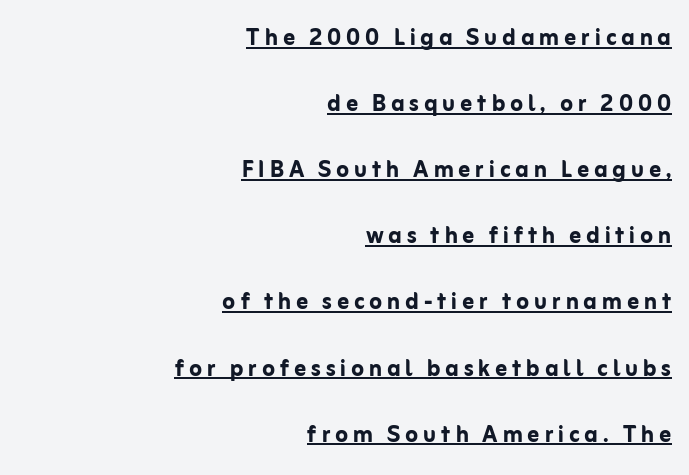
{"serif": "no", "italic": "no", "bold": "yes", "weight": "semibold", "width": "normal", "stroke_contrast": "low", "x_height": "medium", "monospaced": "no", "underline": "yes", "align": "right", "line_spacing": "loose", "line_spacing_ratio": 2.28, "glyph_px": 29}
